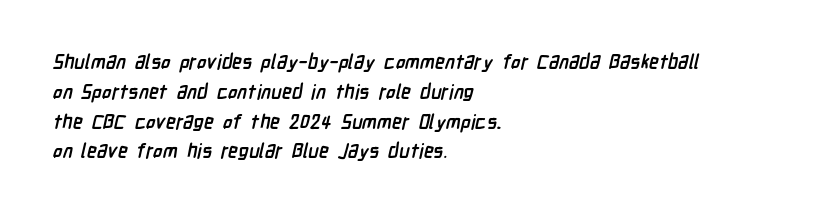
Q: Is the text bold? A: Yes.
Q: Is the text underlined? A: No.
Q: How is the paragraph aligned? A: Left-aligned.
Q: Is the spacing between letters normal or unusually wide? A: Normal.
Q: Is the spacing between lines tight, normal or loose? A: Normal.
